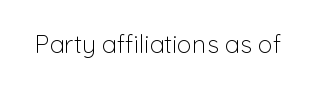
The image shows 25 px text type, upright; set normal letter spacing, not underlined.
